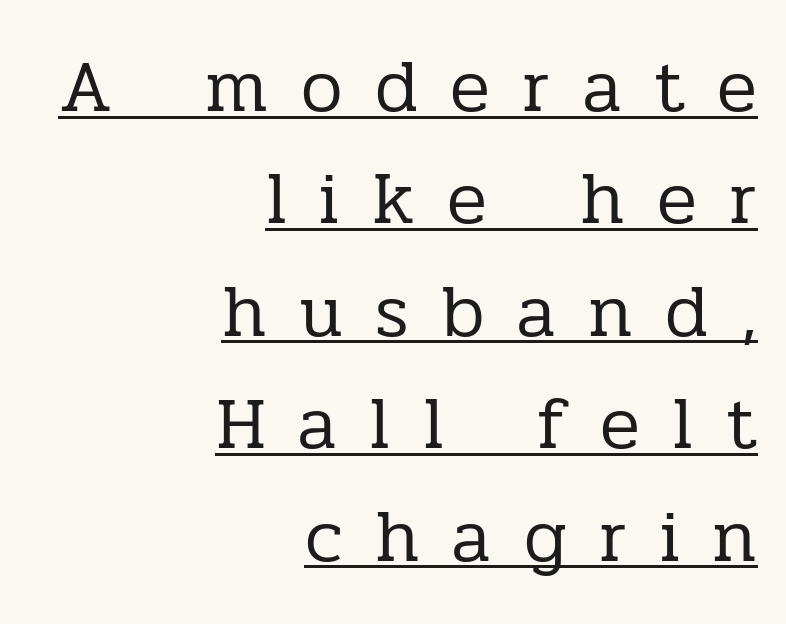
{"serif": "yes", "italic": "no", "bold": "no", "weight": "regular", "width": "normal", "stroke_contrast": "low", "x_height": "medium", "monospaced": "no", "underline": "yes", "align": "right", "line_spacing": "normal", "line_spacing_ratio": 1.52, "letter_spacing": "wide", "letter_spacing_em": 0.44, "glyph_px": 74}
